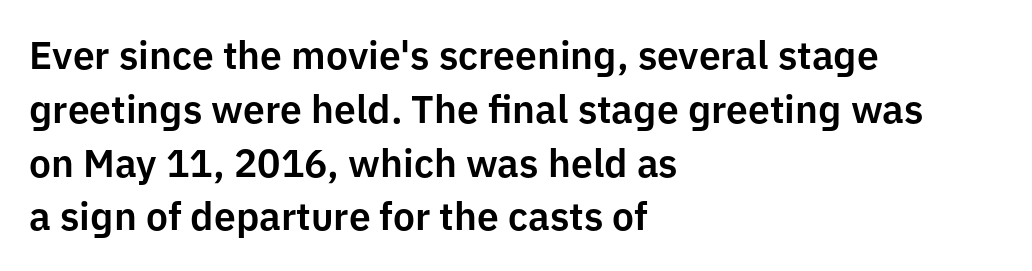
{"serif": "no", "italic": "no", "width": "normal", "stroke_contrast": "low", "x_height": "medium", "monospaced": "no", "underline": "no", "align": "left", "line_spacing": "normal", "line_spacing_ratio": 1.38, "letter_spacing": "normal", "letter_spacing_em": 0.0, "glyph_px": 39}
